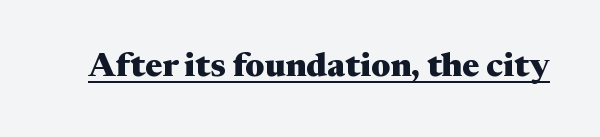
The image shows 34 px heavy, wide serif type, upright; set normal letter spacing, underlined; medium stroke contrast and a medium x-height.
